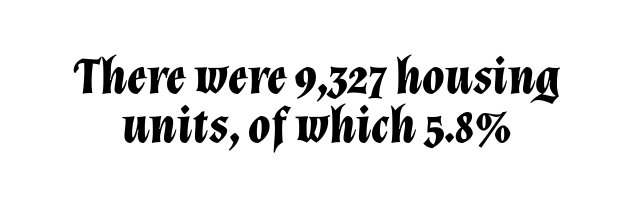
Q: Is the text bold? A: Yes.
Q: Is the text italic (slanted)? A: Yes, it leans right by about 12 degrees.
Q: Is the text underlined? A: No.
Q: How is the paragraph aligned? A: Centered.
Q: Is the spacing between letters normal or unusually wide? A: Normal.
Q: Is the spacing between lines tight, normal or loose? A: Tight.
Q: Width (condensed, normal, or wide)? A: Normal.
Q: Stroke contrast? A: Low.
Q: x-height? A: Medium.
Q: Monospaced? A: No.
